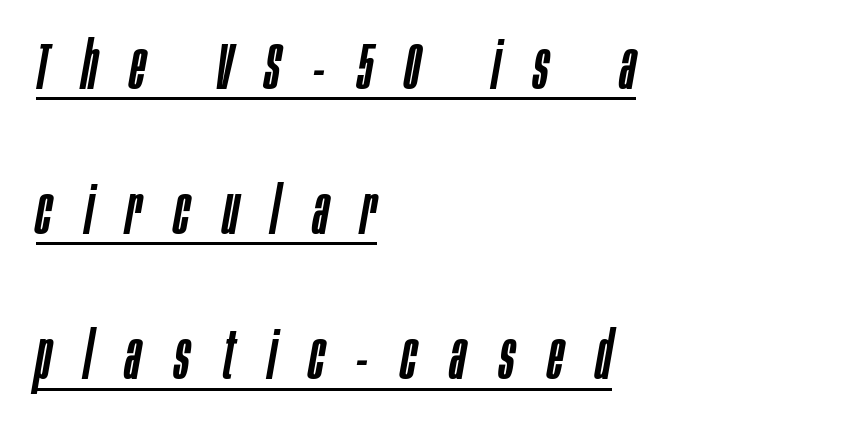
{"italic": "yes", "lean": "right", "slant_degrees": 10, "width": "condensed", "stroke_contrast": "low", "x_height": "large", "monospaced": "no", "underline": "yes", "align": "left", "line_spacing": "loose", "line_spacing_ratio": 2.2, "letter_spacing": "wide", "letter_spacing_em": 0.5, "glyph_px": 66}
